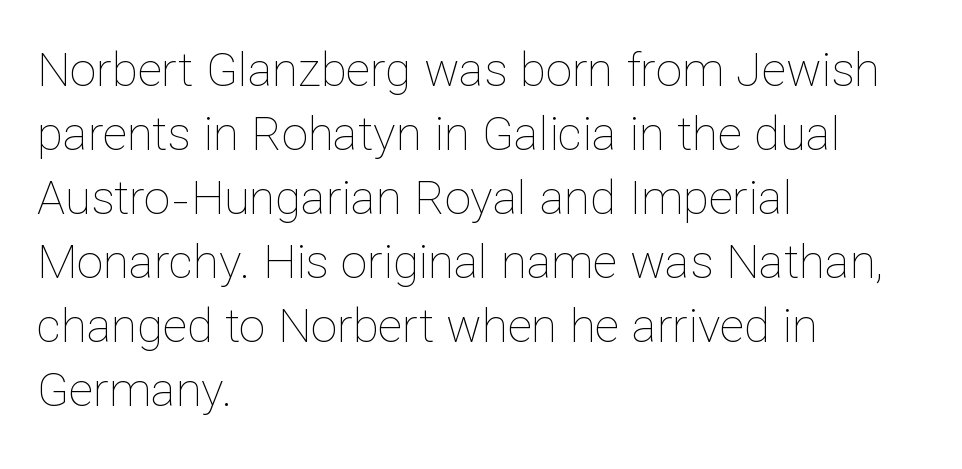
Q: Is the text bold? A: No.
Q: Is the text italic (slanted)? A: No, it is upright.
Q: Is the text underlined? A: No.
Q: How is the paragraph aligned? A: Left-aligned.
Q: Is the spacing between letters normal or unusually wide? A: Normal.
Q: Is the spacing between lines tight, normal or loose? A: Normal.
Q: Width (condensed, normal, or wide)? A: Normal.
Q: Stroke contrast? A: Low.
Q: x-height? A: Medium.
Q: Monospaced? A: No.
